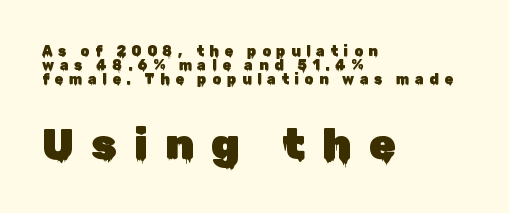
{"serif": "no", "italic": "no", "width": "normal", "stroke_contrast": "low", "x_height": "medium", "monospaced": "no", "underline": "no", "align": "left", "line_spacing": "tight", "line_spacing_ratio": 1.0, "letter_spacing": "wide", "letter_spacing_em": 0.4, "larger_block": "second", "size_ratio": 3.07, "glyph_px": 43}
